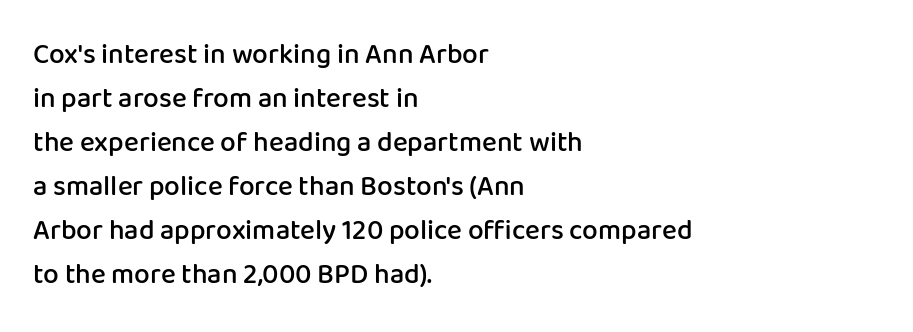
{"serif": "no", "italic": "no", "bold": "semi", "weight": "semibold", "width": "normal", "stroke_contrast": "low", "x_height": "medium", "monospaced": "no", "underline": "no", "align": "left", "line_spacing": "normal", "line_spacing_ratio": 1.57, "letter_spacing": "normal", "letter_spacing_em": 0.0, "glyph_px": 28}
